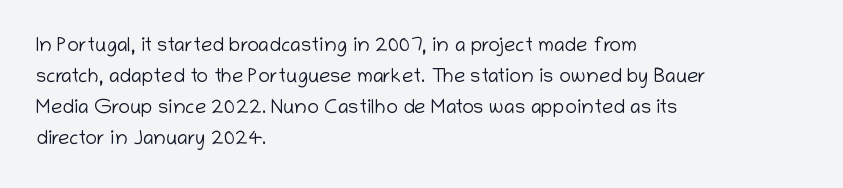
Q: Is the text bold? A: No.
Q: Is the text italic (slanted)? A: No, it is upright.
Q: Is the text underlined? A: No.
Q: How is the paragraph aligned? A: Left-aligned.
Q: Is the spacing between letters normal or unusually wide? A: Normal.
Q: Is the spacing between lines tight, normal or loose? A: Normal.
